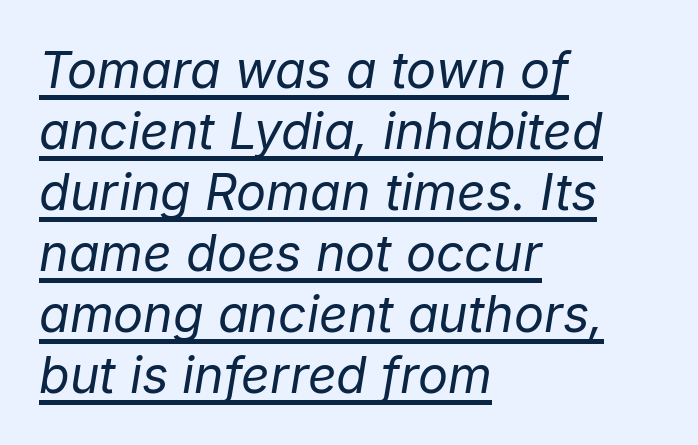
The image shows 50 px regular-weight type, italic (leaning right); set left-aligned, line spacing 1.22x, normal letter spacing, underlined; low stroke contrast and a medium x-height.
